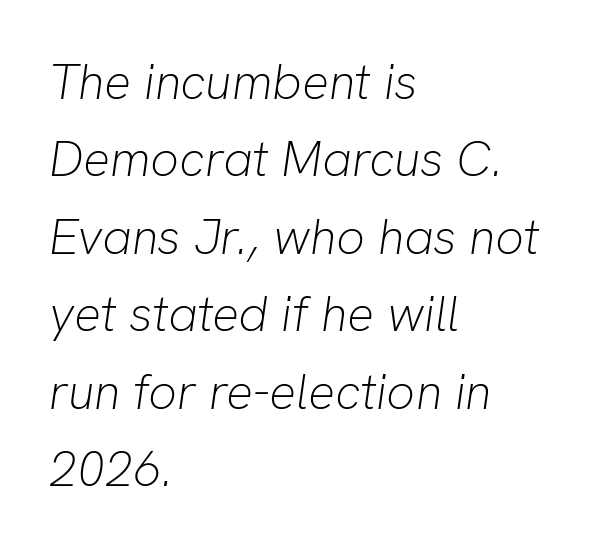
The leading is moderate, giving the passage an even texture. Here the glyphs are tracked normally, forming tight word shapes. If you drew a line through each stem, it would be angled. The rag falls on the right side of this text block.
